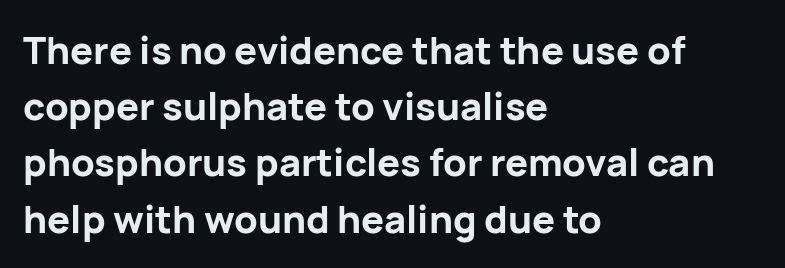
Honestly, the row spacing looks completely unremarkable. No feet cap the strokes, marking this as sans-serif type. Proportional: the letters do not fall into vertical columns. Just letters on the line, the space beneath them empty. The paragraph has a hard left edge and a soft right edge. Posture: straight, roman, zero tilt.
